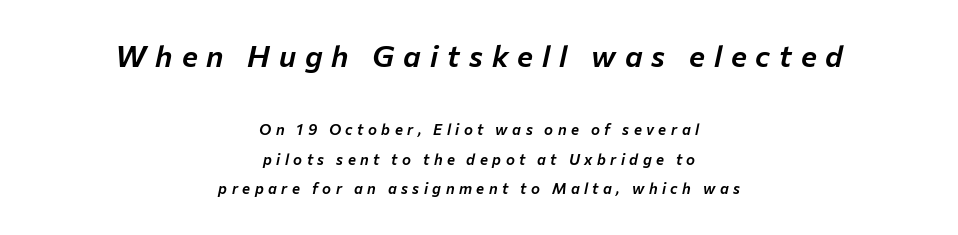
Honestly, the rows look like they've been pulled way apart. The whole block is typeset with a tilt. The space beneath each line is pristine and unruled. Compared with a flush-left layout, this one balances lines on the center instead. Short note: letters widely spaced.
